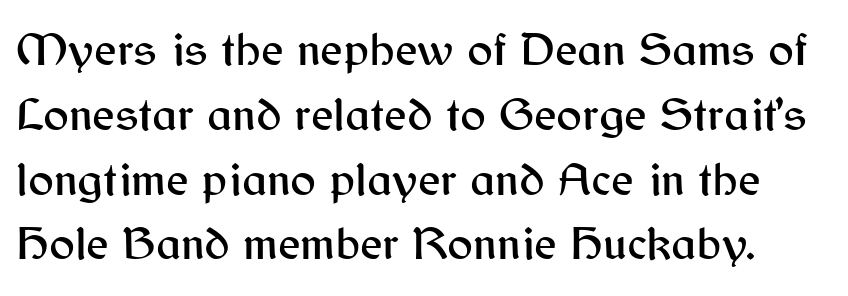
The image shows 48 px sans-serif type, upright; set normal line spacing (1.35x), normal letter spacing, not underlined; medium stroke contrast and a medium x-height.
